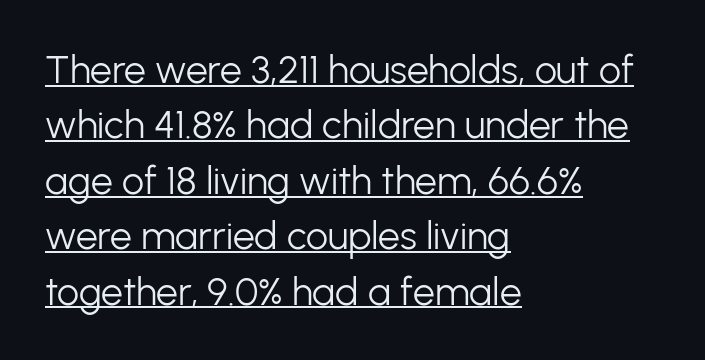
The image shows 39 px light sans-serif type, upright; set left-aligned, normal line spacing (1.42x), normal letter spacing, underlined; low stroke contrast and a medium x-height.
